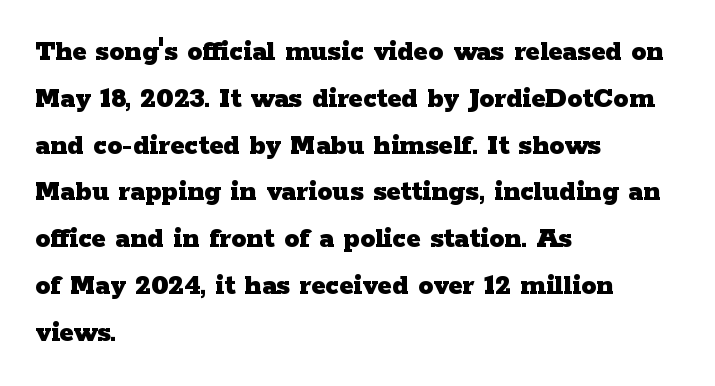
The image shows 30 px heavy, wide serif type, upright; set left-aligned, normal line spacing (1.56x), normal letter spacing, not underlined; low stroke contrast and a medium x-height.
